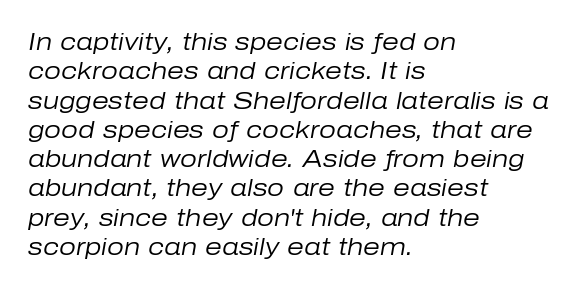
{"italic": "yes", "lean": "right", "slant_degrees": 10, "bold": "no", "underline": "no", "align": "left", "line_spacing_ratio": 1.22, "letter_spacing": "normal", "letter_spacing_em": 0.0, "glyph_px": 24}
